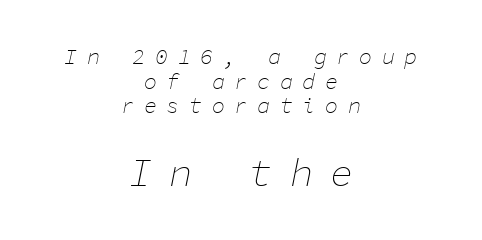
The image shows 39 px thin type, italic (leaning right), monospaced; set centered, tight line spacing (1.12x), unusually wide letter spacing (+0.43 em), not underlined; the second (bottom) block is 1.77x larger; low stroke contrast and a medium x-height.
